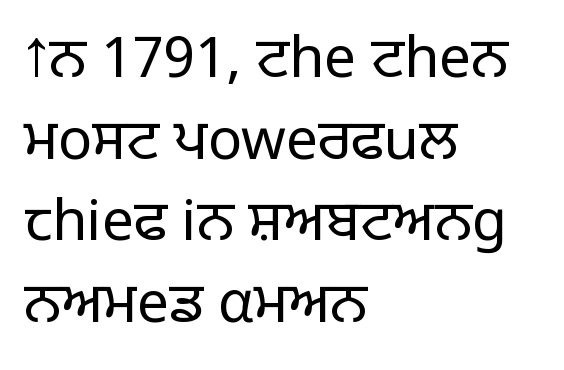
In terms of posture, this sample is upright. Is the letter spacing exaggerated? No — it looks like the ordinary default. The passage shown is typeset with a sans-serif family. The area under the type is left untouched. Left-aligned paragraph, ragged on the right. Each letter keeps its own natural width here, so spacing adapts to shape.
